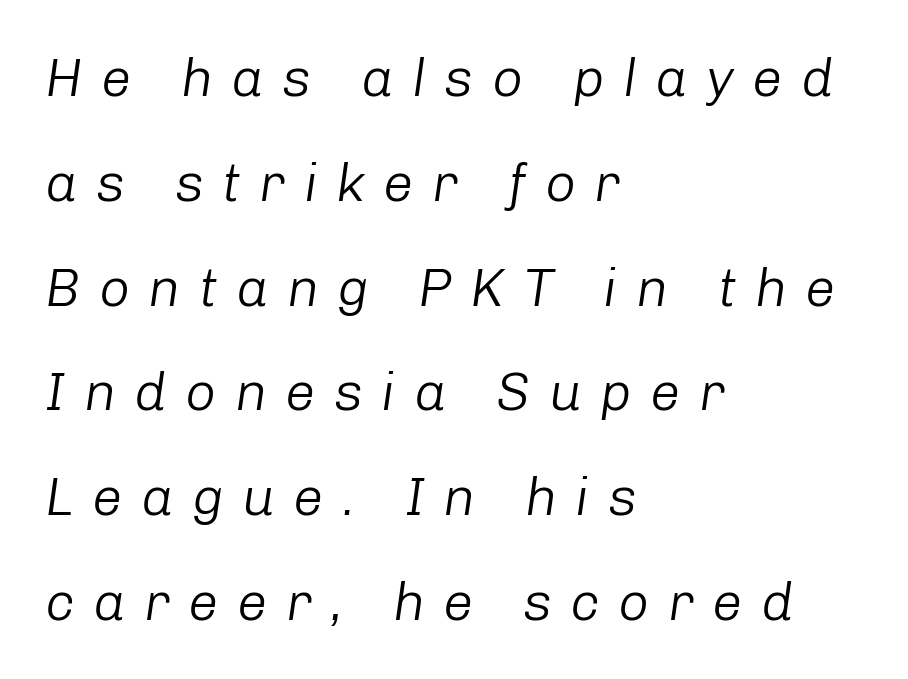
{"italic": "yes", "lean": "right", "slant_degrees": 8, "bold": "no", "weight": "light", "width": "normal", "stroke_contrast": "low", "x_height": "medium", "monospaced": "no", "underline": "no", "align": "left", "line_spacing": "loose", "line_spacing_ratio": 1.94, "letter_spacing": "wide", "letter_spacing_em": 0.34, "glyph_px": 54}
